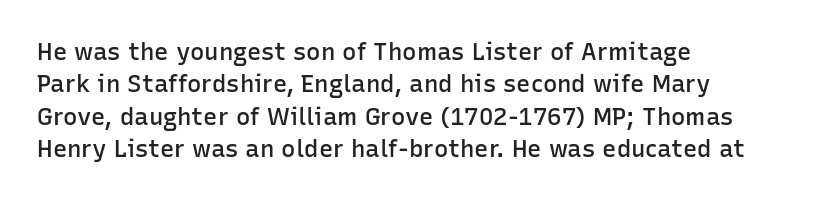
The image shows 24 px text type, upright; set left-aligned, normal line spacing (1.35x), normal letter spacing, not underlined.
